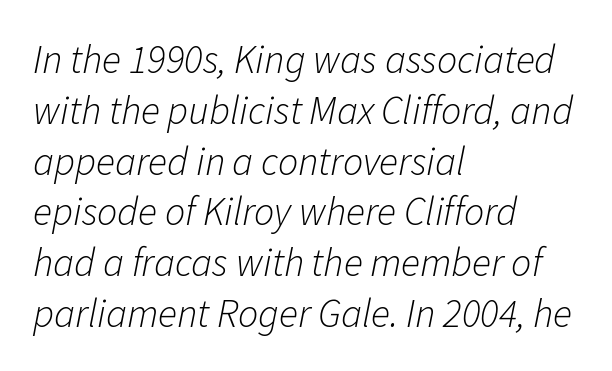
{"italic": "yes", "lean": "right", "slant_degrees": 11, "bold": "no", "weight": "light", "width": "normal", "stroke_contrast": "low", "x_height": "medium", "monospaced": "no", "underline": "no", "align": "left", "line_spacing": "normal", "line_spacing_ratio": 1.27, "letter_spacing": "normal", "letter_spacing_em": 0.0, "glyph_px": 40}
